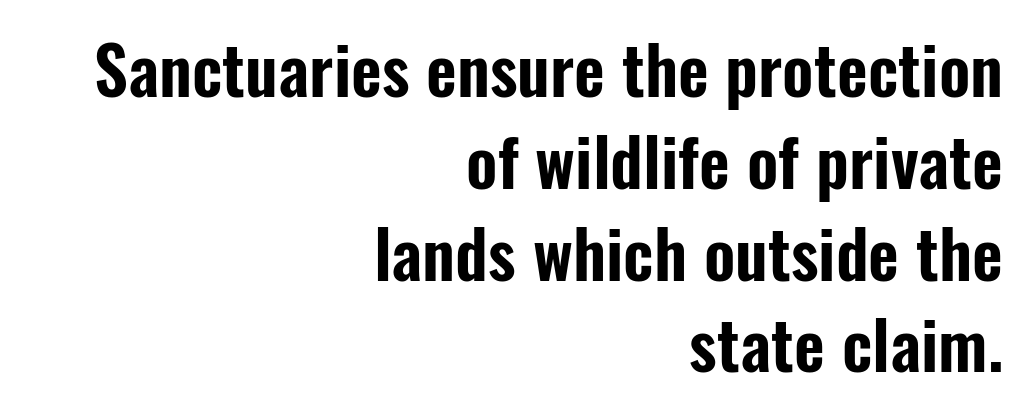
The rendering shows plain stroke endings on the letterforms — a sans-serif design. The passage is arranged like a letterhead date or caption credit — flush right. The space directly below the letters is spotless. One glance says typical: line gaps are just what's usual. Compared with typical body copy, the letter spacing here is the same.
